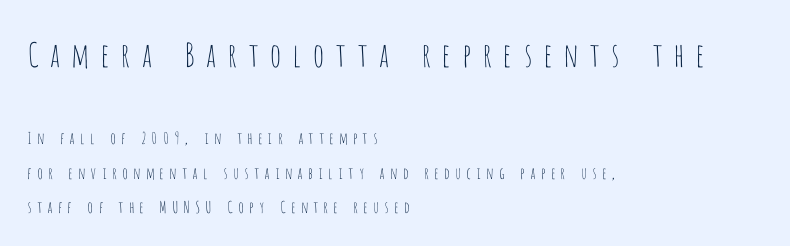
The image shows 33 px thin, condensed sans-serif type, upright; set left-aligned, loose line spacing (2.15x), unusually wide letter spacing (+0.3 em), not underlined; the first (top) block is 2.06x larger; low stroke contrast and a large x-height.
